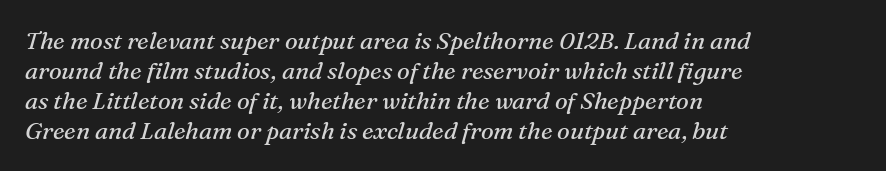
Horizontal alignment here is leftward, the default for most running prose. Each stroke keeps to a modest, everyday thickness or less. Just letters on the line, the space beneath them empty. Tracking value appears to be zero — textbook default spacing. The passage shown stacks its lines at a standard gap.
